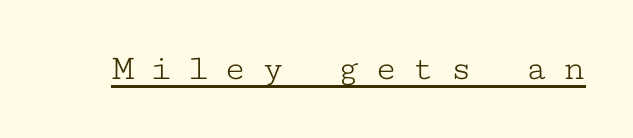
The letters march in equal steps, a hallmark of fixed-pitch type. Here the glyphs are tracked loosely, breaking word shapes into spaced letters. I'd call this a serif setting — the letters wear small feet. The strokes are not fattened; the text isn't bold. Does a line run under the words? Yes, clearly. Notice how the stems are strictly vertical — no italics here.
